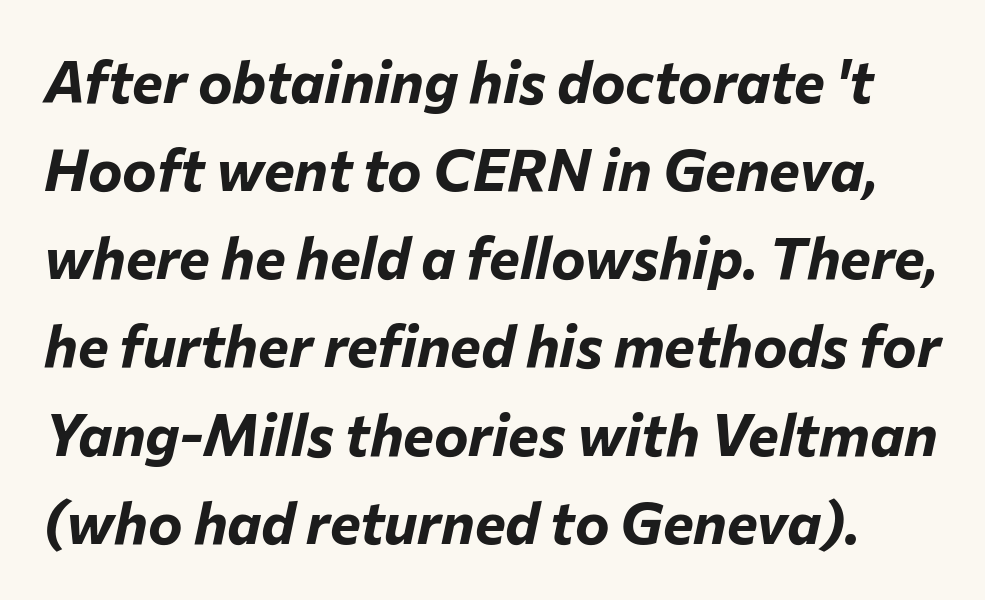
The image shows 58 px bold type, italic (leaning right); set normal line spacing (1.52x), normal letter spacing, not underlined; low stroke contrast and a medium x-height.
